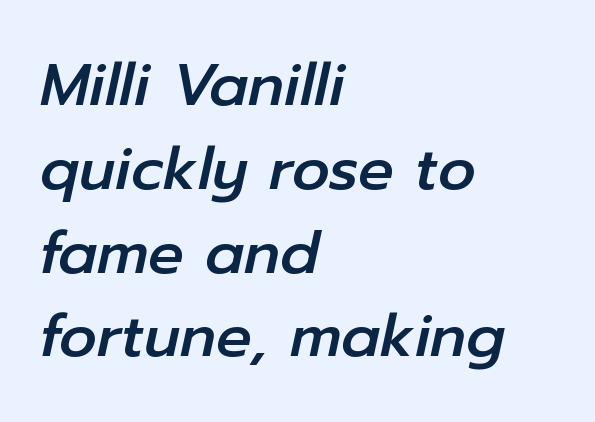
{"italic": "yes", "lean": "right", "slant_degrees": 12, "width": "normal", "stroke_contrast": "low", "x_height": "medium", "monospaced": "no", "underline": "no", "align": "left", "line_spacing": "normal", "line_spacing_ratio": 1.42, "letter_spacing": "normal", "letter_spacing_em": 0.0, "glyph_px": 59}
